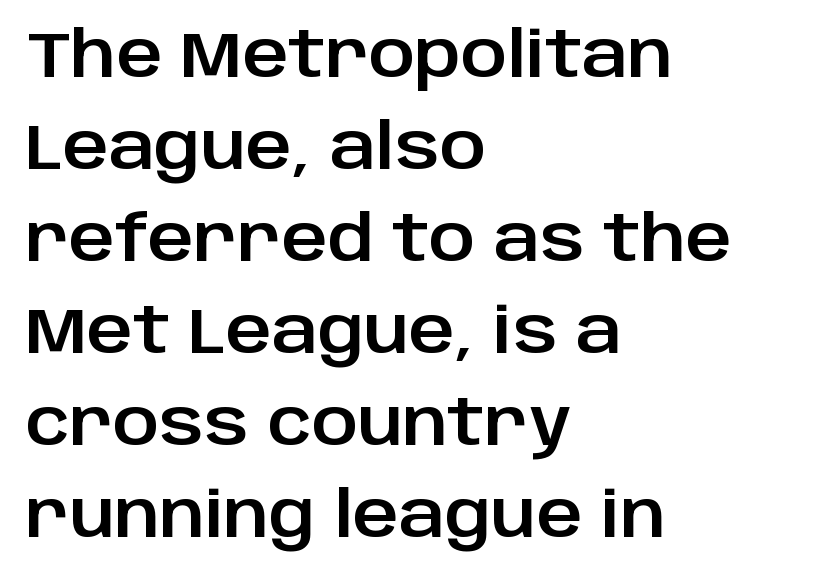
Q: Is the text italic (slanted)? A: No, it is upright.
Q: Is the typeface a serif or a sans-serif typeface? A: Sans-serif.
Q: Is the text underlined? A: No.
Q: How is the paragraph aligned? A: Left-aligned.
Q: Is the spacing between letters normal or unusually wide? A: Normal.
Q: Is the spacing between lines tight, normal or loose? A: Normal.
Q: Width (condensed, normal, or wide)? A: Normal.
Q: Stroke contrast? A: Low.
Q: x-height? A: Large.
Q: Monospaced? A: No.
